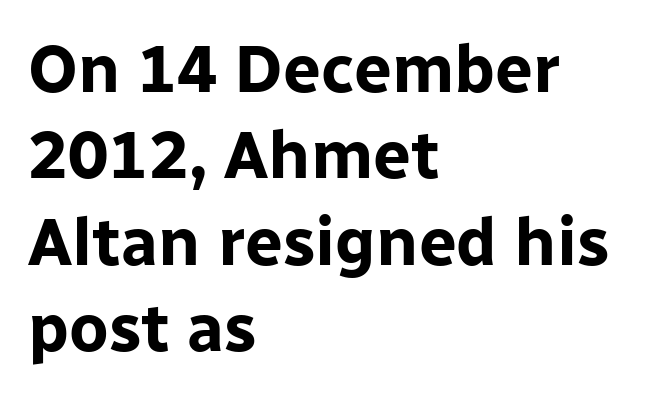
{"serif": "no", "italic": "no", "bold": "yes", "weight": "bold", "width": "normal", "stroke_contrast": "low", "x_height": "medium", "monospaced": "no", "underline": "no", "align": "left", "line_spacing": "normal", "line_spacing_ratio": 1.29, "letter_spacing": "normal", "letter_spacing_em": 0.0, "glyph_px": 67}
